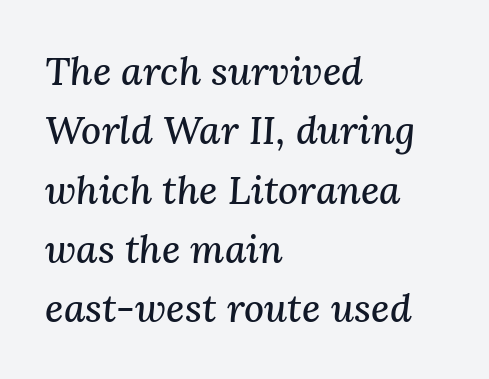
{"serif": "yes", "italic": "yes", "lean": "right", "slant_degrees": 3, "width": "normal", "stroke_contrast": "medium", "x_height": "medium", "monospaced": "no", "underline": "no", "align": "left", "line_spacing": "normal", "line_spacing_ratio": 1.52, "letter_spacing": "normal", "letter_spacing_em": 0.0, "glyph_px": 39}
